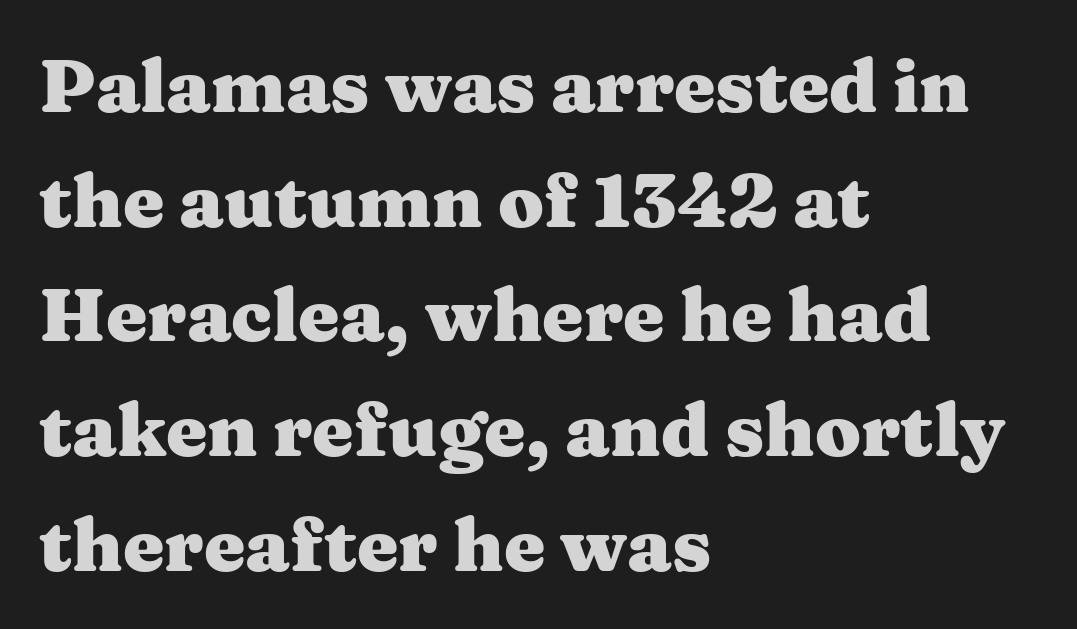
{"serif": "yes", "italic": "no", "bold": "yes", "weight": "heavy", "width": "wide", "stroke_contrast": "medium", "x_height": "medium", "monospaced": "no", "underline": "no", "align": "left", "line_spacing": "normal", "line_spacing_ratio": 1.55, "letter_spacing": "normal", "letter_spacing_em": 0.0, "glyph_px": 74}
